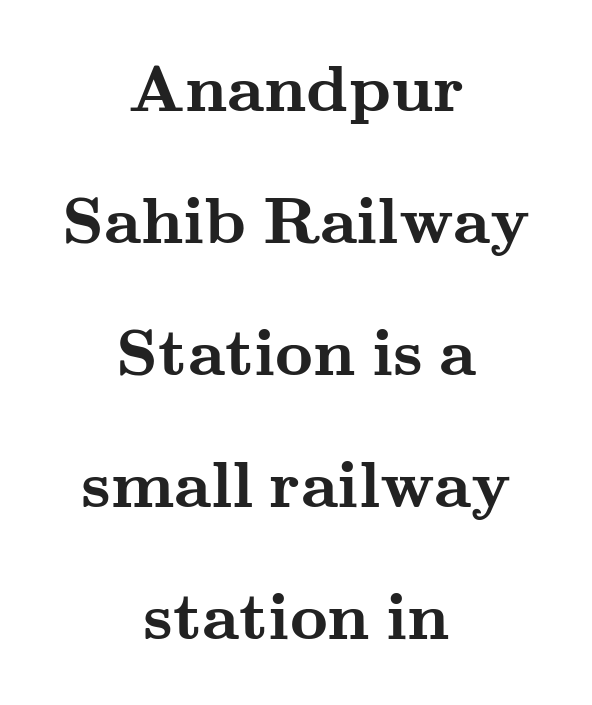
The image shows 66 px semibold, wide serif type, upright; set centered, loose line spacing (2.0x), normal letter spacing, not underlined; medium stroke contrast and a small x-height.
